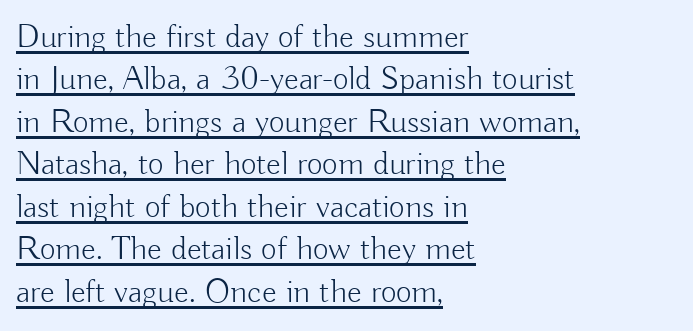
Is this a fixed-width face? No — the glyphs have proportional, varying widths. Nobody touched the tracking dial on this one. Does the type have serifs? No, each stem ends abruptly. Students, observe the line beneath the letters — that is underlining.
